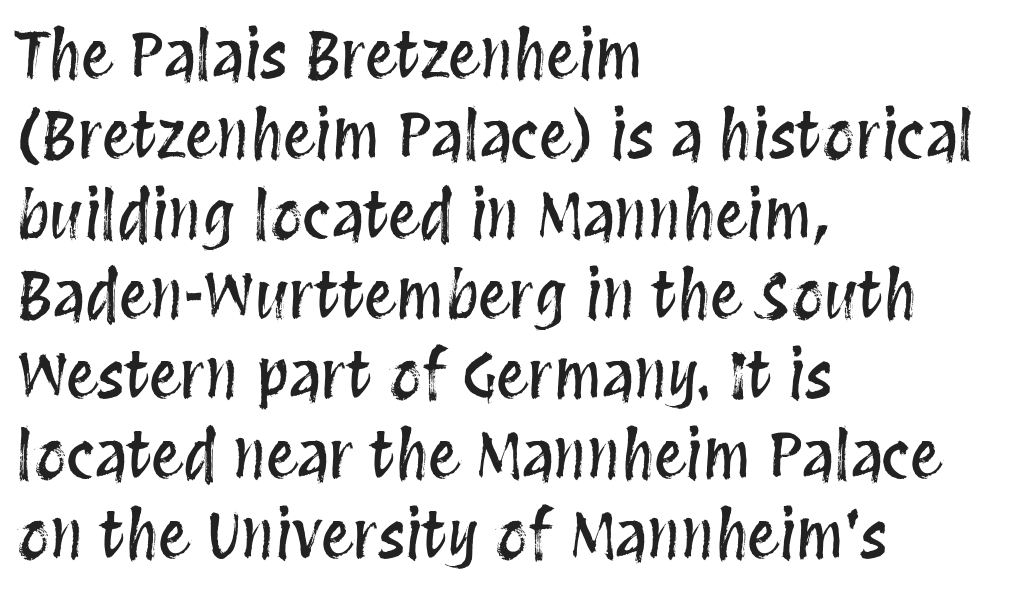
One-word summary of the alignment: left. This is roman type, the default non-slanted kind. Here the glyphs are tracked normally, forming tight word shapes. Leading matches the norm, producing a regular column.
